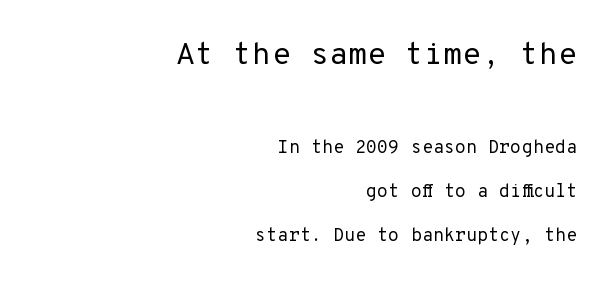
The image shows 31 px regular-weight sans-serif type, upright; set right-aligned, loose line spacing (2.45x), normal letter spacing, not underlined; the first (top) block is 1.72x larger; low stroke contrast and a medium x-height.
